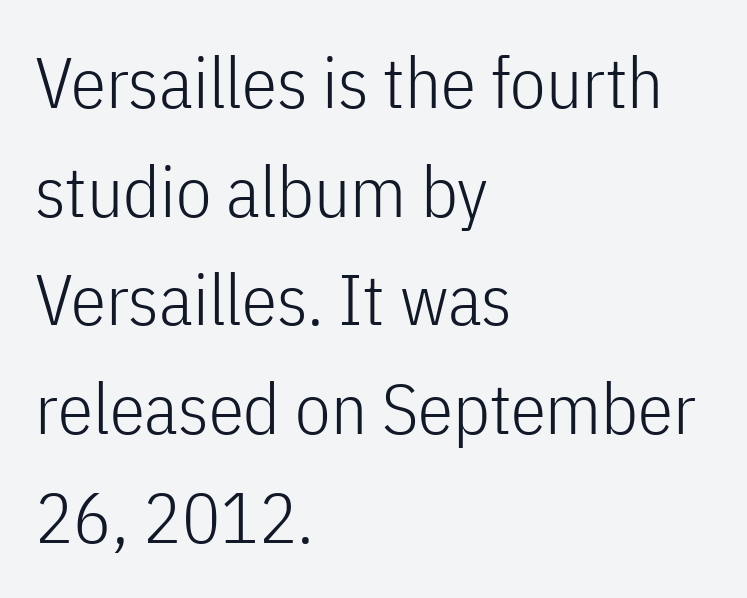
Typeset ragged right — the left edge is the straight one. Is this a sans? Yes — the strokes have no serifs. Regarding leading, the lines here are spaced in the standard way. The type is set solid horizontally, with unmodified tracking.
